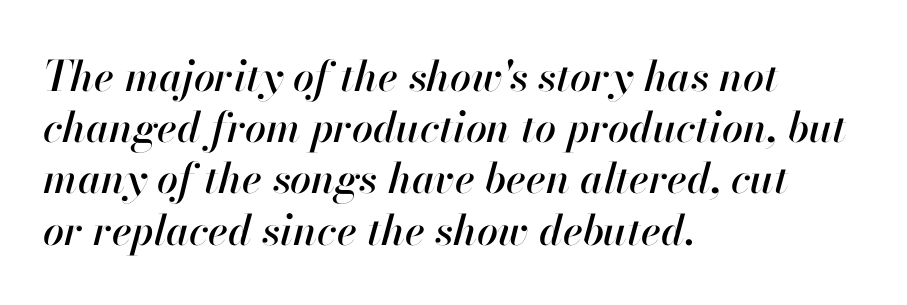
Q: Is the text italic (slanted)? A: Yes, it leans right by about 13 degrees.
Q: Is the text underlined? A: No.
Q: How is the paragraph aligned? A: Left-aligned.
Q: Is the spacing between letters normal or unusually wide? A: Normal.
Q: Width (condensed, normal, or wide)? A: Normal.
Q: Stroke contrast? A: High.
Q: x-height? A: Small.
Q: Monospaced? A: No.
